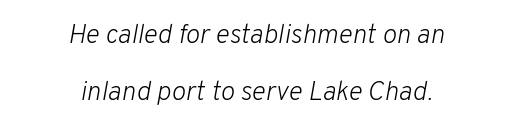
The image shows 27 px text type, italic (leaning right); set centered, loose line spacing (2.12x), normal letter spacing, not underlined.
